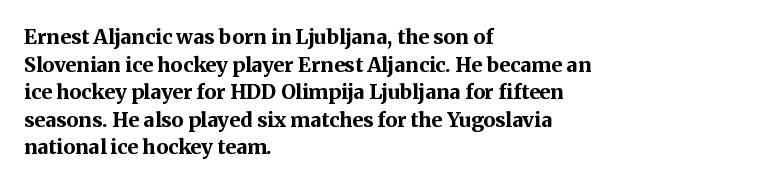
The image shows 20 px bold type, upright; set left-aligned, normal line spacing (1.38x), normal letter spacing, not underlined.
